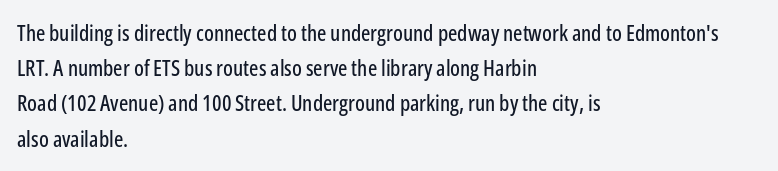
Q: Is the text italic (slanted)? A: No, it is upright.
Q: Is the text underlined? A: No.
Q: How is the paragraph aligned? A: Left-aligned.
Q: Is the spacing between letters normal or unusually wide? A: Normal.
Q: Is the spacing between lines tight, normal or loose? A: Normal.
